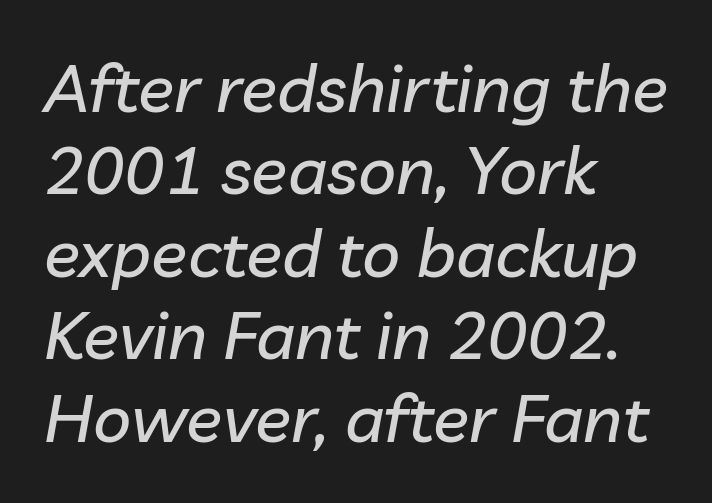
{"italic": "yes", "lean": "right", "slant_degrees": 10, "width": "normal", "stroke_contrast": "low", "x_height": "medium", "monospaced": "no", "underline": "no", "align": "left", "line_spacing_ratio": 1.23, "letter_spacing": "normal", "letter_spacing_em": 0.0, "glyph_px": 67}
